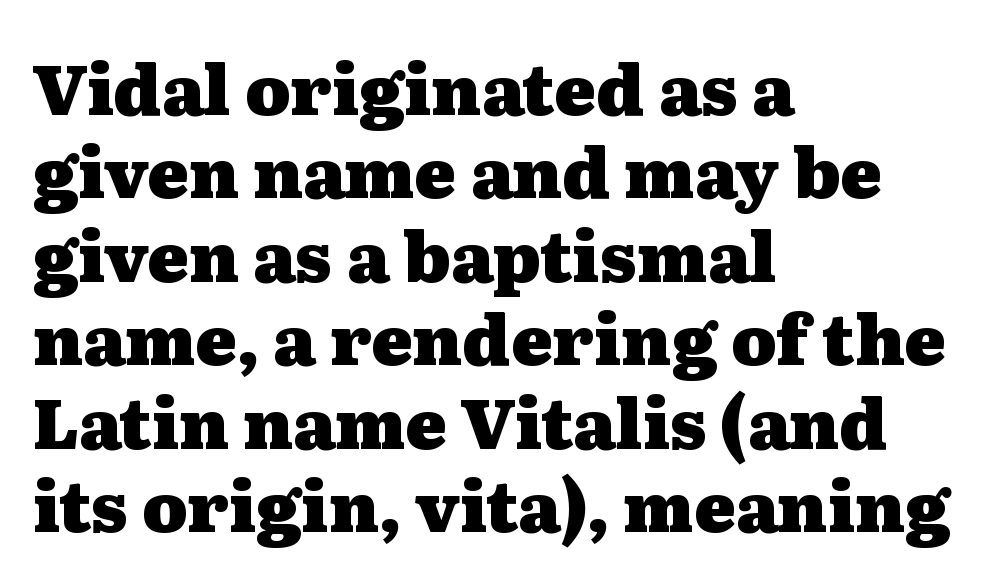
Q: Is the text bold? A: Yes.
Q: Is the text italic (slanted)? A: No, it is upright.
Q: Is the typeface a serif or a sans-serif typeface? A: Serif.
Q: Is the text underlined? A: No.
Q: How is the paragraph aligned? A: Left-aligned.
Q: Is the spacing between letters normal or unusually wide? A: Normal.
Q: Width (condensed, normal, or wide)? A: Wide.
Q: Stroke contrast? A: Medium.
Q: x-height? A: Medium.
Q: Monospaced? A: No.
